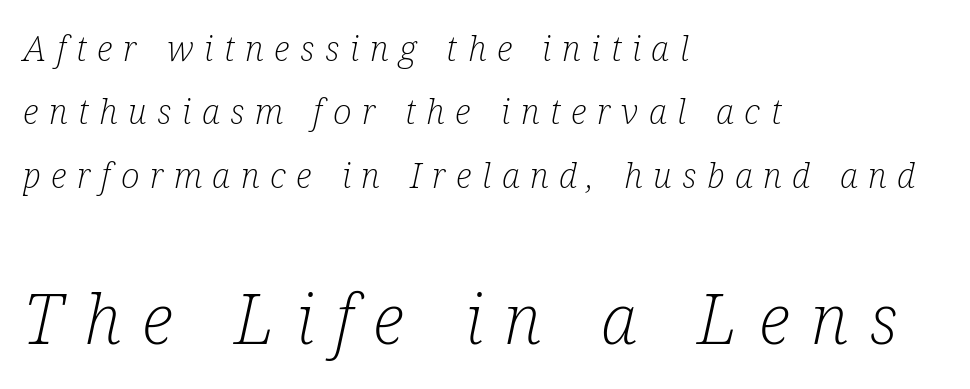
Q: Is the text bold? A: No.
Q: Is the text italic (slanted)? A: Yes, it leans right by about 12 degrees.
Q: Is the typeface a serif or a sans-serif typeface? A: Serif.
Q: Is the text underlined? A: No.
Q: How is the paragraph aligned? A: Left-aligned.
Q: Is the spacing between letters normal or unusually wide? A: Unusually wide.
Q: Which block of text is set in a larger size, the first (top) or the second (bottom)? A: The second (bottom) one.
Q: Width (condensed, normal, or wide)? A: Condensed.
Q: Stroke contrast? A: Low.
Q: x-height? A: Medium.
Q: Monospaced? A: No.
